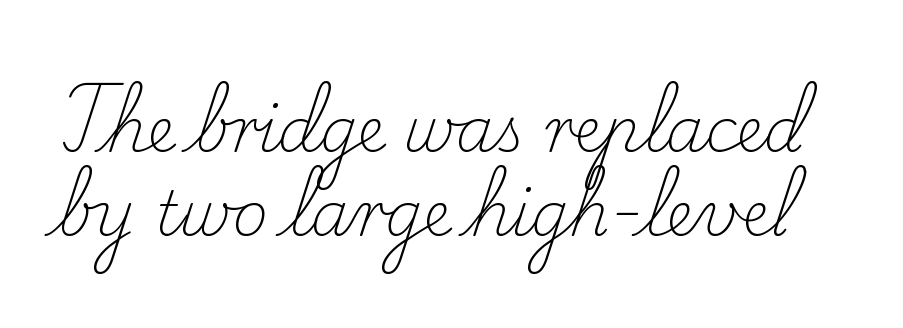
Q: Is the text bold? A: No.
Q: Is the text italic (slanted)? A: Yes.
Q: Is the typeface a serif or a sans-serif typeface? A: Serif.
Q: Is the text underlined? A: No.
Q: Is the spacing between letters normal or unusually wide? A: Normal.
Q: Is the spacing between lines tight, normal or loose? A: Normal.
Q: Width (condensed, normal, or wide)? A: Normal.
Q: Stroke contrast? A: Low.
Q: x-height? A: Small.
Q: Monospaced? A: No.
